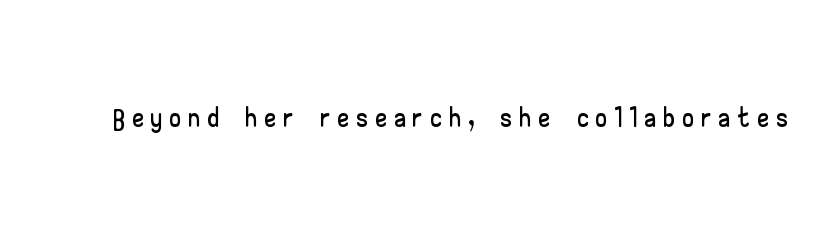
The rendering uses natural spacing where letterforms have individual widths. Designer's note — italics off, roman on. This rendering employs a face without finishing strokes, i.e., a sans-serif. Loose tracking; the words dissolve into strings of separated letters. The glyphs are unaccompanied by any horizontal stroke below them.
